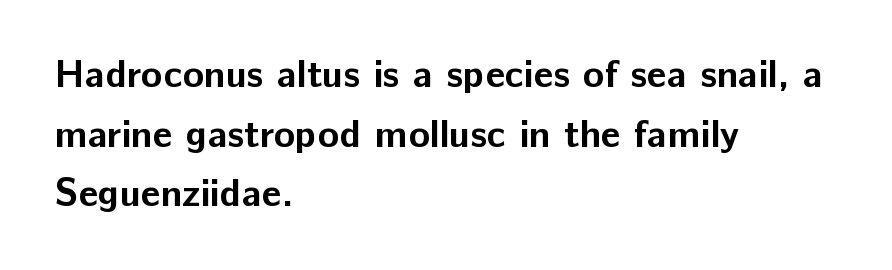
Q: Is the text bold? A: Yes.
Q: Is the text italic (slanted)? A: No, it is upright.
Q: Is the typeface a serif or a sans-serif typeface? A: Sans-serif.
Q: Is the text underlined? A: No.
Q: How is the paragraph aligned? A: Left-aligned.
Q: Is the spacing between letters normal or unusually wide? A: Normal.
Q: Is the spacing between lines tight, normal or loose? A: Normal.
Q: Width (condensed, normal, or wide)? A: Normal.
Q: Stroke contrast? A: Low.
Q: x-height? A: Medium.
Q: Monospaced? A: No.
